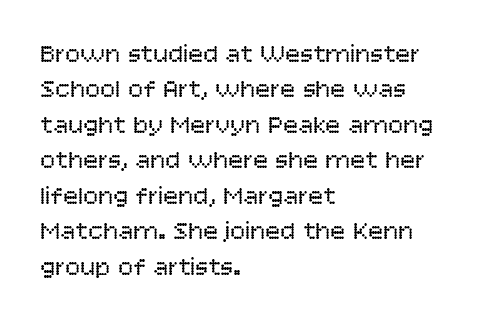
Q: Is the text bold? A: No.
Q: Is the text italic (slanted)? A: No, it is upright.
Q: Is the text underlined? A: No.
Q: How is the paragraph aligned? A: Left-aligned.
Q: Is the spacing between letters normal or unusually wide? A: Normal.
Q: Is the spacing between lines tight, normal or loose? A: Normal.
